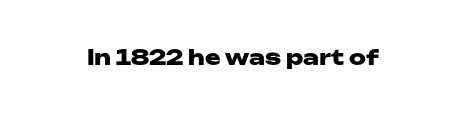
{"italic": "no", "bold": "yes", "underline": "no", "letter_spacing": "normal", "letter_spacing_em": 0.0, "glyph_px": 21}
